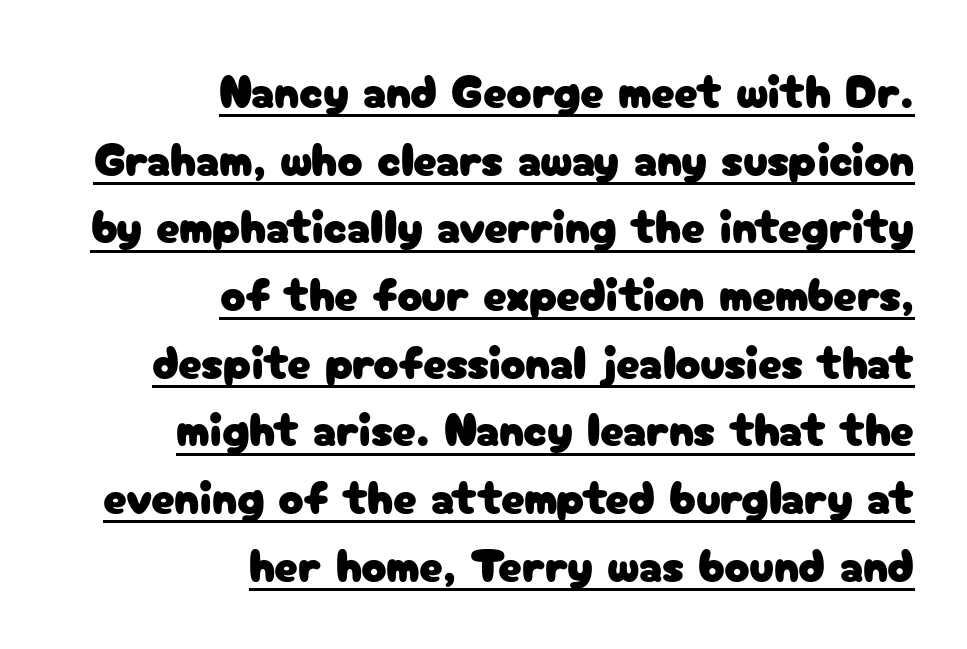
Q: Is the text italic (slanted)? A: No, it is upright.
Q: Is the typeface a serif or a sans-serif typeface? A: Sans-serif.
Q: Is the text underlined? A: Yes.
Q: How is the paragraph aligned? A: Right-aligned.
Q: Is the spacing between letters normal or unusually wide? A: Normal.
Q: Is the spacing between lines tight, normal or loose? A: Normal.
Q: Width (condensed, normal, or wide)? A: Normal.
Q: Stroke contrast? A: Low.
Q: x-height? A: Medium.
Q: Monospaced? A: No.
